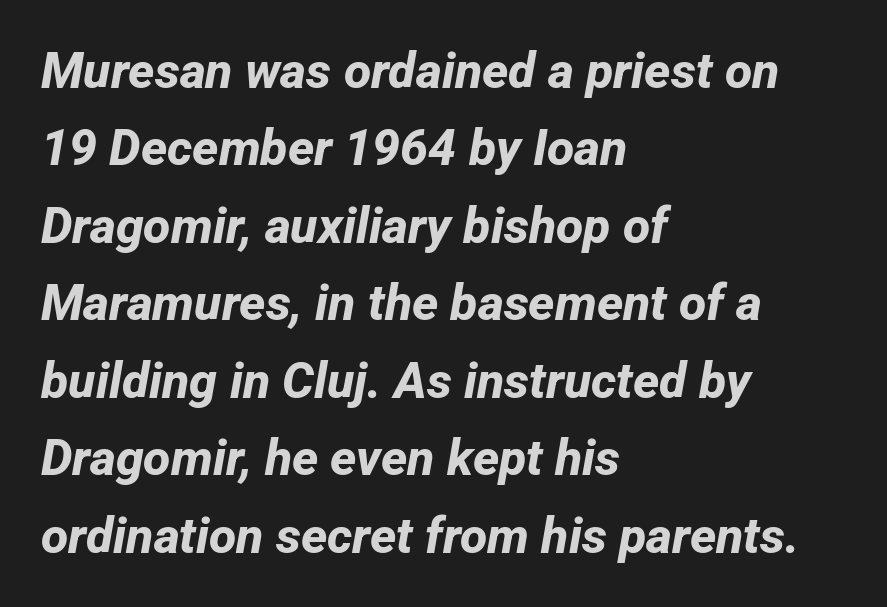
The image shows 50 px bold sans-serif type; set left-aligned, normal line spacing (1.55x), normal letter spacing, not underlined; low stroke contrast and a medium x-height.
